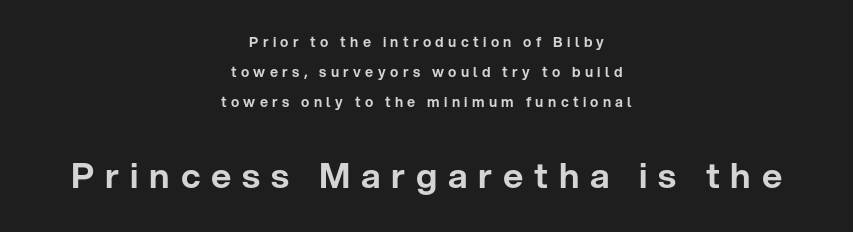
The paragraph shown floats in the horizontal middle. Note: smaller setting up top, larger setting below. The axis of the letterforms is exactly vertical. Bare-footed words on every line. The type family on display is of the sans-serif kind. A typesetter would call this proportional, since set widths differ per character.
